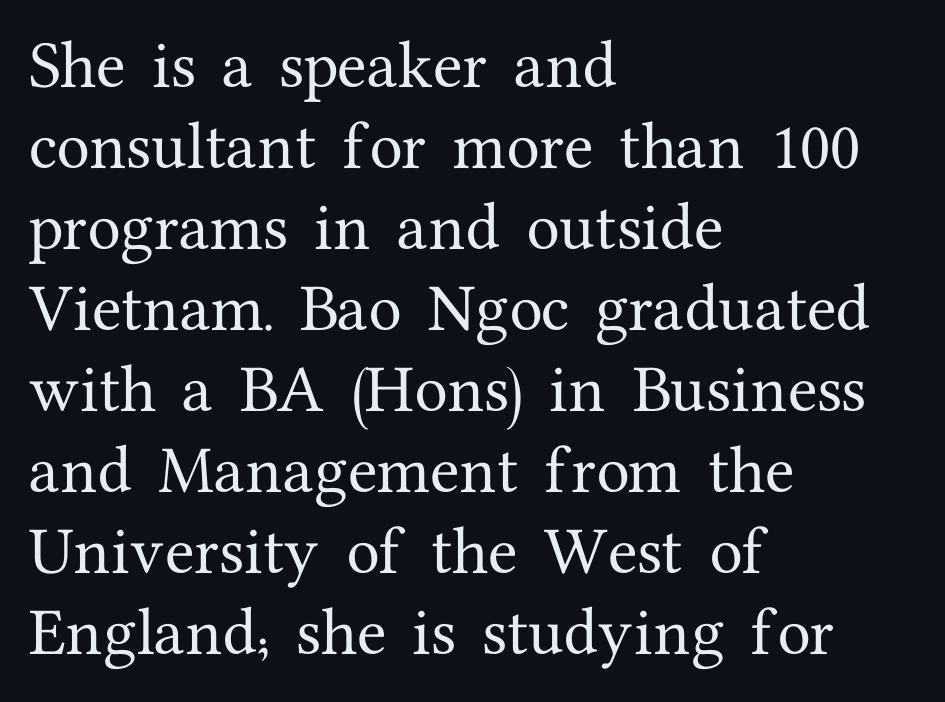
The image shows 54 px serif type, upright; set left-aligned, normal line spacing (1.5x), normal letter spacing, not underlined; medium stroke contrast and a medium x-height.
